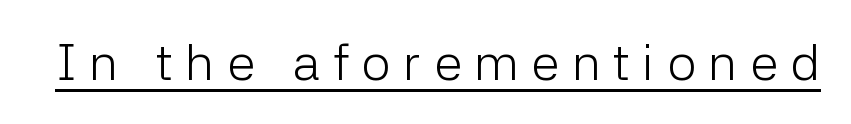
Q: Is the text bold? A: No.
Q: Is the text italic (slanted)? A: No, it is upright.
Q: Is the typeface a serif or a sans-serif typeface? A: Sans-serif.
Q: Is the text underlined? A: Yes.
Q: Is the spacing between letters normal or unusually wide? A: Unusually wide.
Q: Width (condensed, normal, or wide)? A: Normal.
Q: Stroke contrast? A: Low.
Q: x-height? A: Medium.
Q: Monospaced? A: No.
